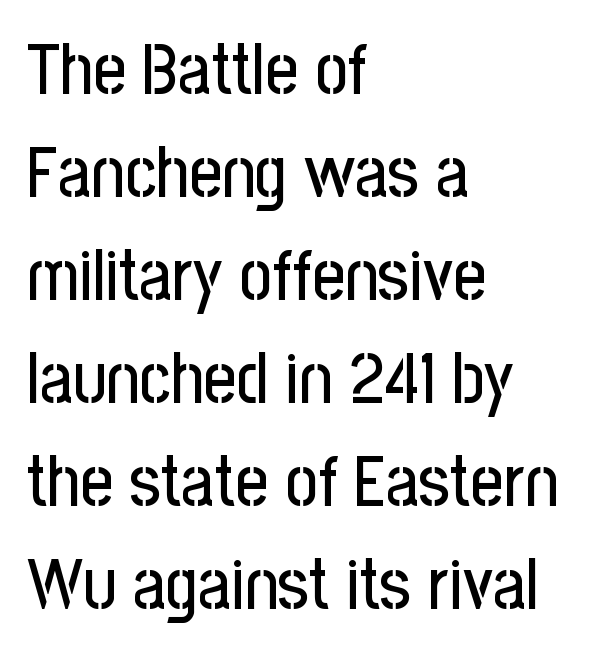
Quick note: underline off. Think of a printed novel: that variable character pitch is what you see here. Vertically, the passage feels balanced, rows spaced as you'd expect. Posture: straight, roman, zero tilt.
